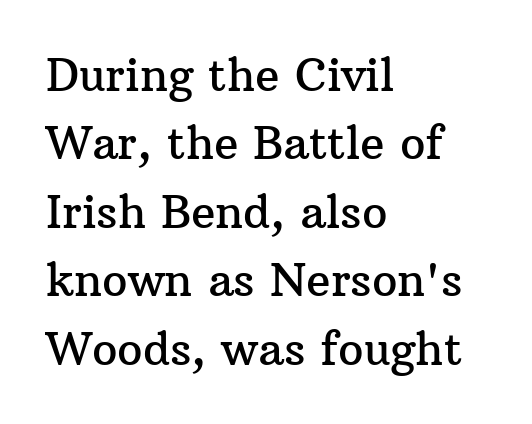
{"serif": "yes", "italic": "no", "width": "normal", "stroke_contrast": "medium", "x_height": "medium", "monospaced": "no", "underline": "no", "align": "left", "line_spacing": "normal", "line_spacing_ratio": 1.52, "letter_spacing": "normal", "letter_spacing_em": 0.0, "glyph_px": 45}
